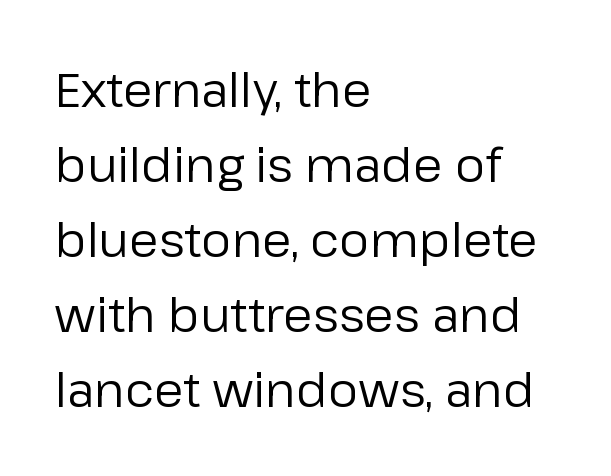
Q: Is the text bold? A: No.
Q: Is the text italic (slanted)? A: No, it is upright.
Q: Is the typeface a serif or a sans-serif typeface? A: Sans-serif.
Q: Is the text underlined? A: No.
Q: How is the paragraph aligned? A: Left-aligned.
Q: Is the spacing between letters normal or unusually wide? A: Normal.
Q: Is the spacing between lines tight, normal or loose? A: Normal.
Q: Width (condensed, normal, or wide)? A: Normal.
Q: Stroke contrast? A: Low.
Q: x-height? A: Medium.
Q: Monospaced? A: No.
